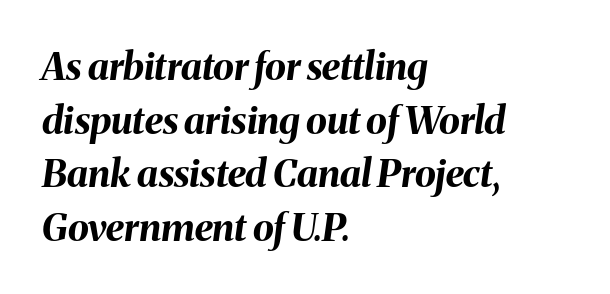
{"italic": "yes", "lean": "right", "slant_degrees": 8, "bold": "yes", "weight": "bold", "width": "normal", "stroke_contrast": "medium", "x_height": "medium", "monospaced": "no", "underline": "no", "align": "left", "line_spacing": "normal", "line_spacing_ratio": 1.41, "letter_spacing": "normal", "letter_spacing_em": 0.0, "glyph_px": 38}
